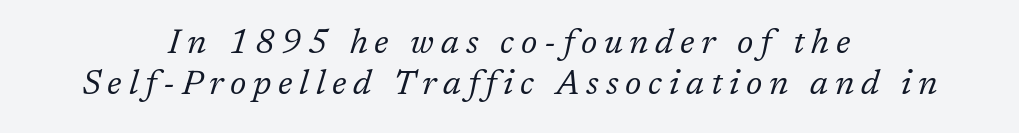
The image shows 34 px regular-weight serif type, italic (leaning right); set centered, line spacing 1.21x, unusually wide letter spacing (+0.2 em), not underlined; low stroke contrast and a medium x-height.
